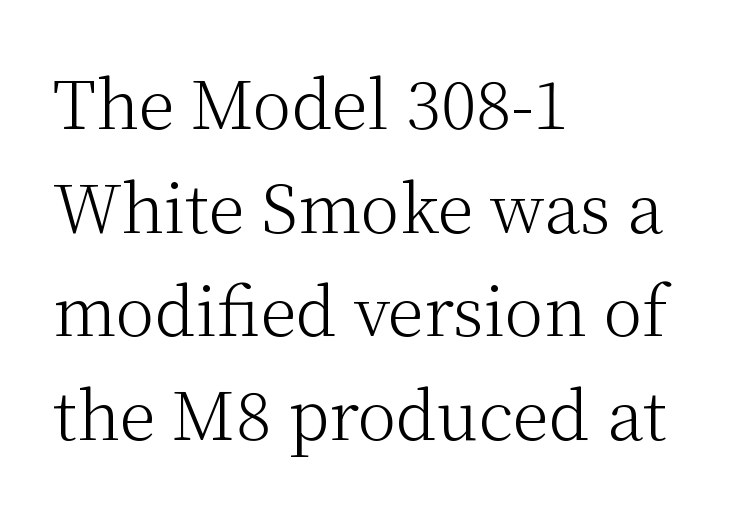
Compared with typical paragraphs, the rows here are spaced about the same. You could not count columns in this text — the font is proportionally spaced. The space beneath each line is pristine and unruled. No extra tracking has been applied to these lines.
